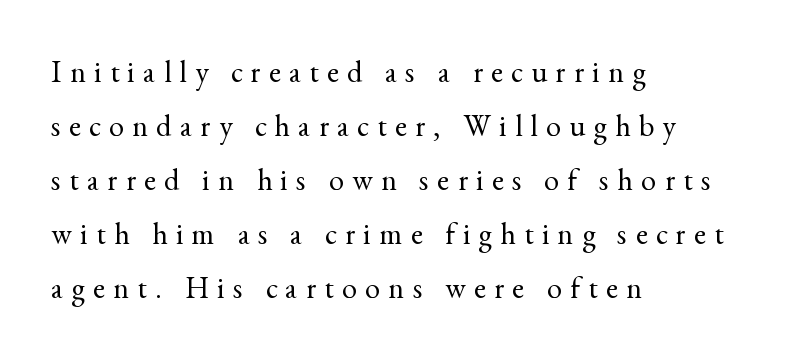
The image shows 30 px regular-weight serif type, upright; set left-aligned, line spacing 1.8x, unusually wide letter spacing (+0.28 em), not underlined; a small x-height.
